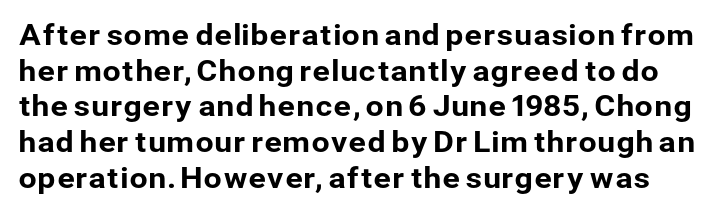
{"serif": "no", "italic": "no", "width": "normal", "stroke_contrast": "low", "x_height": "medium", "monospaced": "no", "underline": "no", "line_spacing_ratio": 1.23, "letter_spacing": "normal", "letter_spacing_em": 0.0, "glyph_px": 29}
